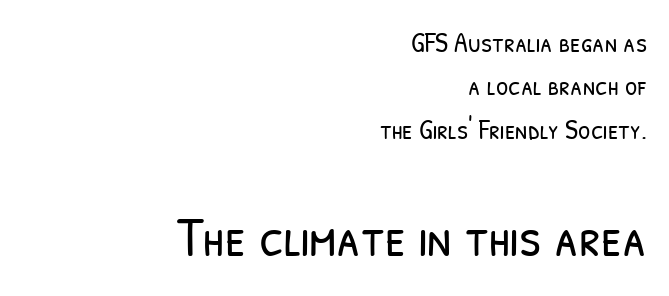
Vertically, the passage feels balanced, rows spaced as you'd expect. Think of a printed novel: that variable character pitch is what you see here. In CSS terms this would be text-align: right. Just letters on the line, the space beneath them empty.
